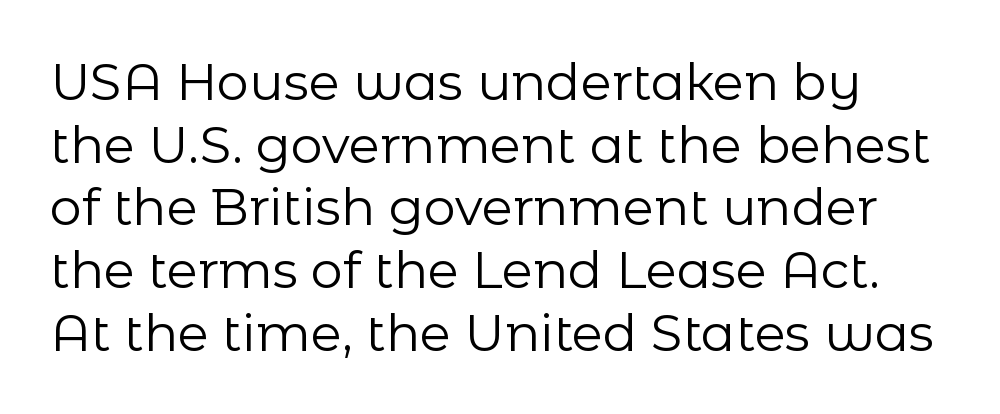
{"serif": "no", "italic": "no", "bold": "no", "weight": "regular", "width": "normal", "stroke_contrast": "low", "x_height": "medium", "monospaced": "no", "underline": "no", "line_spacing_ratio": 1.23, "letter_spacing": "normal", "letter_spacing_em": 0.0, "glyph_px": 51}
